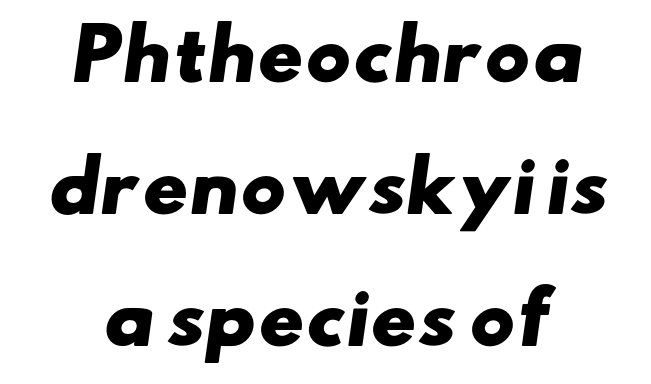
Q: Is the text bold? A: Yes.
Q: Is the typeface a serif or a sans-serif typeface? A: Sans-serif.
Q: Is the text underlined? A: No.
Q: Is the spacing between letters normal or unusually wide? A: Normal.
Q: Is the spacing between lines tight, normal or loose? A: Loose.
Q: Width (condensed, normal, or wide)? A: Wide.
Q: Stroke contrast? A: Low.
Q: x-height? A: Small.
Q: Monospaced? A: No.
